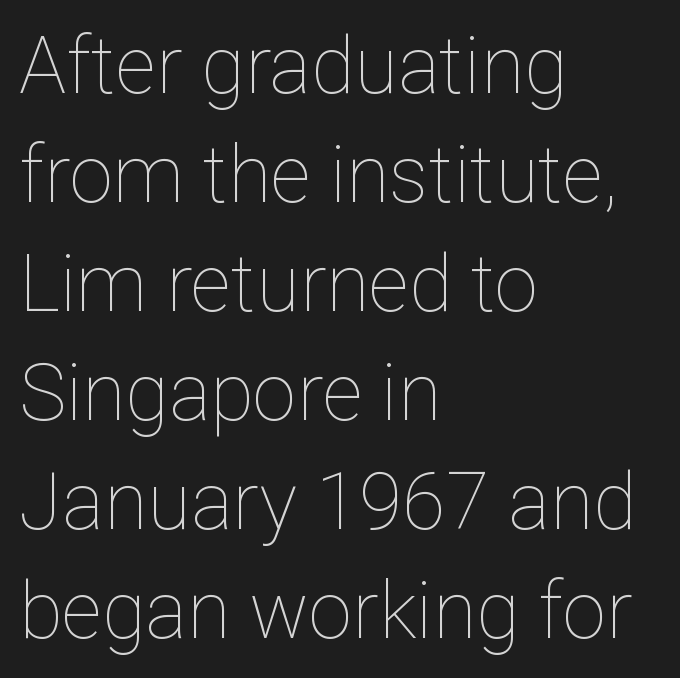
Q: Is the text bold? A: No.
Q: Is the text italic (slanted)? A: No, it is upright.
Q: Is the text underlined? A: No.
Q: How is the paragraph aligned? A: Left-aligned.
Q: Is the spacing between letters normal or unusually wide? A: Normal.
Q: Is the spacing between lines tight, normal or loose? A: Normal.
Q: Width (condensed, normal, or wide)? A: Normal.
Q: Stroke contrast? A: Low.
Q: x-height? A: Medium.
Q: Monospaced? A: No.
